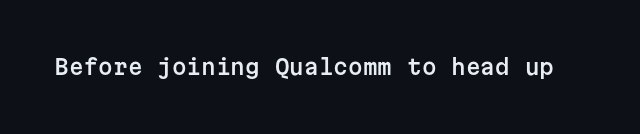
Every character sits straight up, as roman type does. The string is rendered with underlining switched off. Students, note that the glyphs here touch the page at normal intervals.
